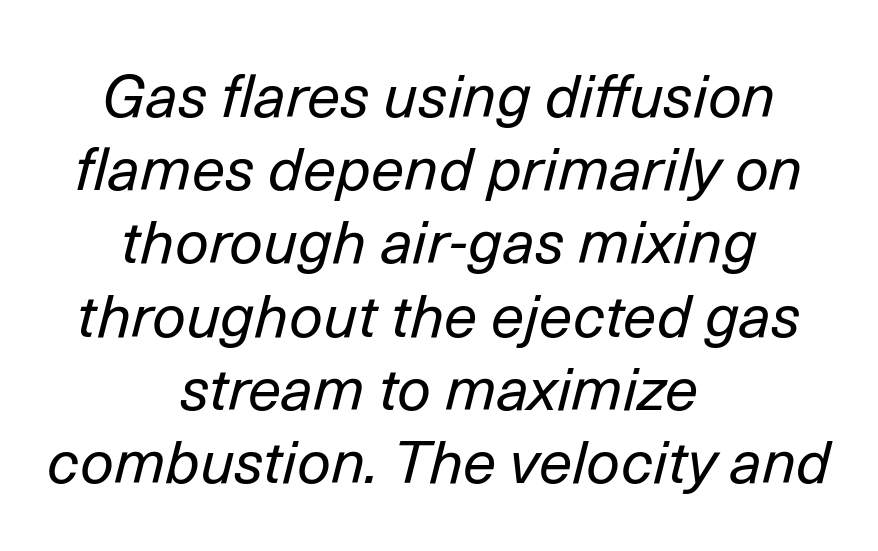
The whole block is typeset with a tilt. The typeface has the unassuming heft of standard copy or less. The compositor balanced each line on the midline. Does extra space separate the letters? No, they use regular spacing. The strip under each line holds only bare page. Is this a fixed-width face? No — the glyphs have proportional, varying widths.
